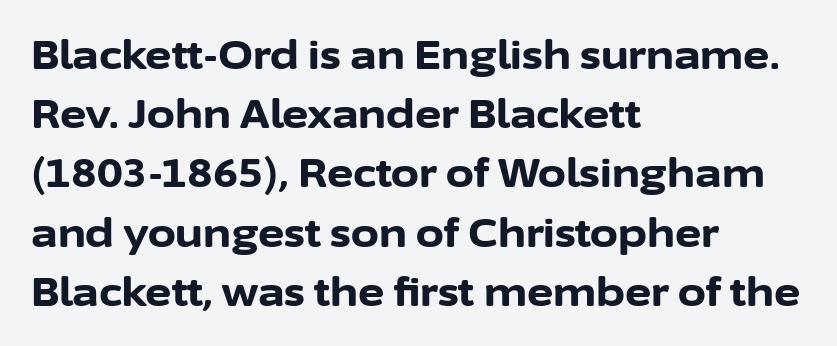
Spacing verdict: proportional, widths tailored to each character. Whoever set this chose a conventional vertical rhythm. Posture: vertical. Characters follow at the spacing the type designer built in. The space directly below the letters is spotless. If you drew a ruler down the left edge, every line would touch it.
